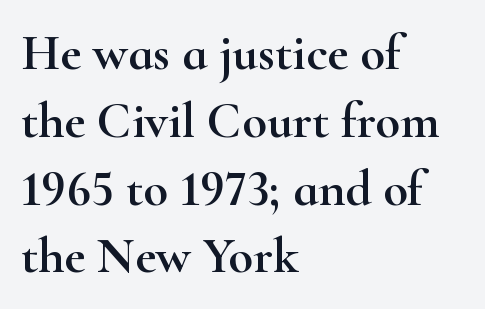
The image shows 51 px wide serif type, upright; set left-aligned, normal line spacing (1.33x), normal letter spacing, not underlined; high stroke contrast and a small x-height.
